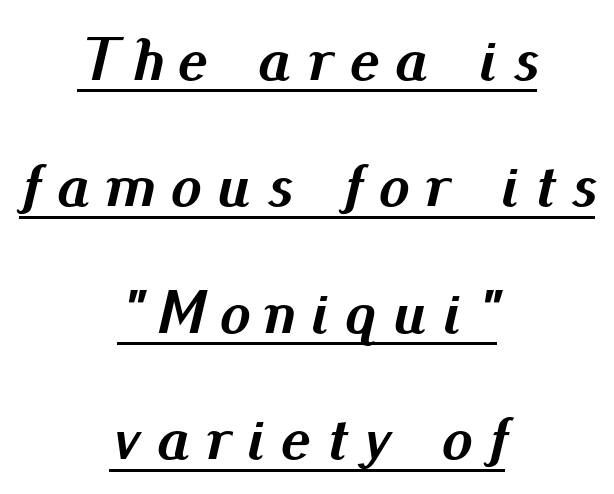
These lines are rendered in a variable-pitch font. One glance says open: line gaps are wider than usual. The passage is arranged like a title page — every line centered. Someone cranked the tracking dial way up on this one.
